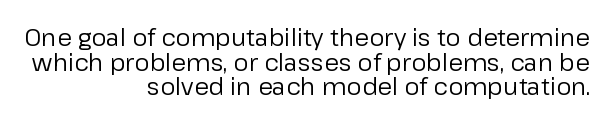
Q: Is the text bold? A: No.
Q: Is the text italic (slanted)? A: No, it is upright.
Q: Is the text underlined? A: No.
Q: How is the paragraph aligned? A: Right-aligned.
Q: Is the spacing between letters normal or unusually wide? A: Normal.
Q: Is the spacing between lines tight, normal or loose? A: Tight.
